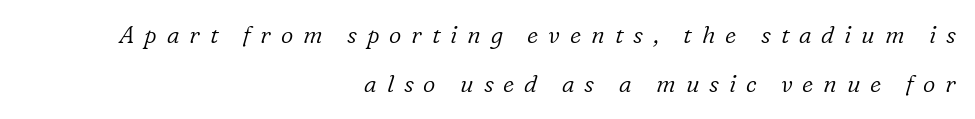
The image shows 24 px text type, italic (leaning right); set right-aligned, loose line spacing (2.06x), unusually wide letter spacing (+0.41 em), not underlined.
